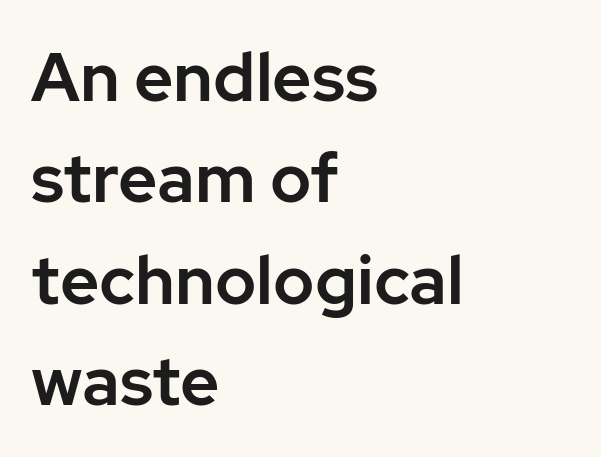
The type family on display is of the sans-serif kind. This is roman type, the default non-slanted kind. Underline: absent. Words appear dense and cohesive because spacing is normal.
